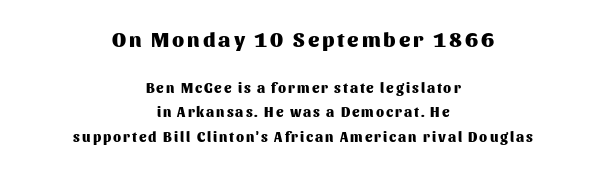
Q: Is the text bold? A: Yes.
Q: Is the text italic (slanted)? A: No, it is upright.
Q: Is the text underlined? A: No.
Q: How is the paragraph aligned? A: Centered.
Q: Which block of text is set in a larger size, the first (top) or the second (bottom)? A: The first (top) one.
